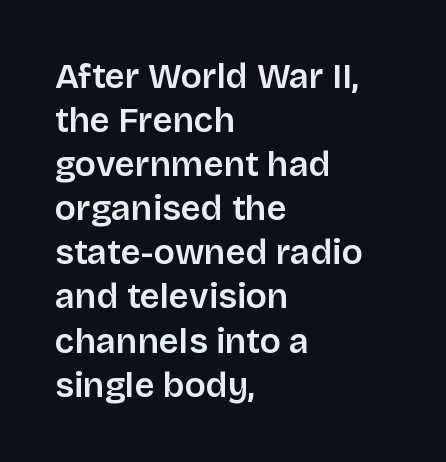
It's the straight-up-and-down kind of type. Evenly set lines give the paragraph a standard silhouette. Each letter keeps its own natural width here, so spacing adapts to shape. Stroke terminals: plain, sans-serif. Caption: multi-line text, flush left, ragged right. Honestly, the letter spacing is just normal — you wouldn't notice it.
